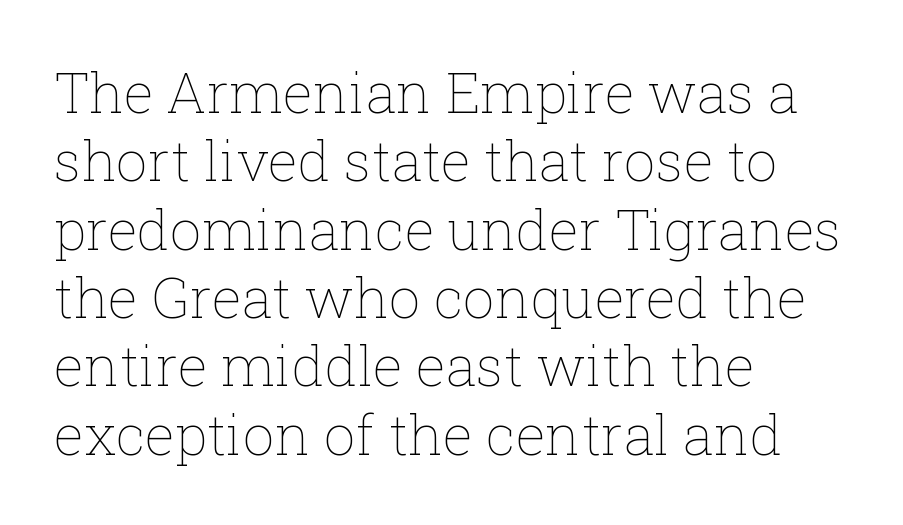
The image shows 56 px thin type, upright; set left-aligned, line spacing 1.22x, normal letter spacing, not underlined; low stroke contrast and a medium x-height.
